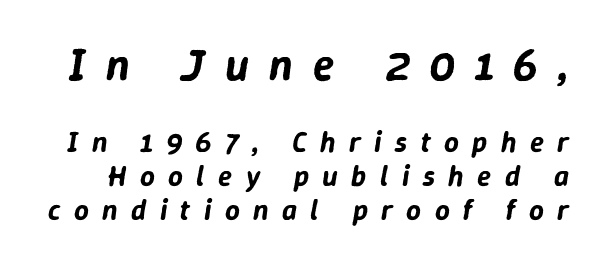
The image shows 44 px text type, italic (leaning right); set line spacing 1.17x, unusually wide letter spacing (+0.46 em), not underlined; the first (top) block is 1.52x larger; low stroke contrast and a medium x-height.
